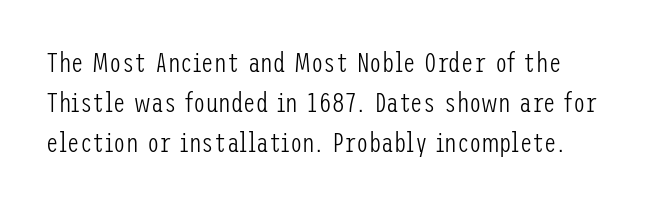
How are the letters spaced? Ordinarily, with no added tracking. Stroke terminals: plain, sans-serif. On a weight scale, this lands at 450 or below. Vertically, the passage feels balanced, rows spaced as you'd expect. Honestly, there is no underline to notice here at all. Do the letters lean? They stand straight.
